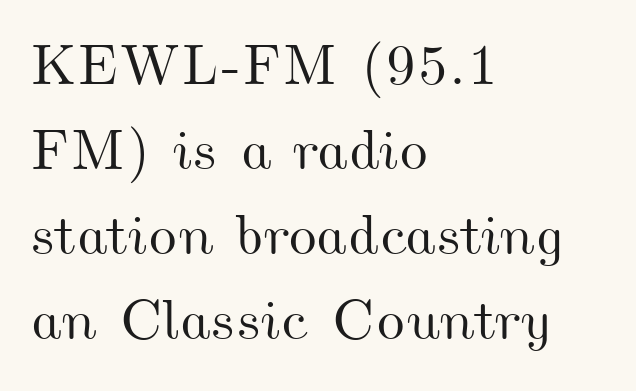
The image shows 57 px wide type; set left-aligned, normal line spacing (1.49x), normal letter spacing, not underlined; medium stroke contrast and a small x-height.
